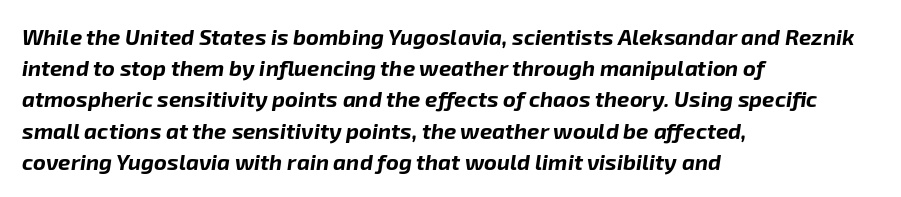
{"italic": "yes", "lean": "right", "slant_degrees": 8, "bold": "yes", "underline": "no", "align": "left", "line_spacing": "normal", "line_spacing_ratio": 1.42, "letter_spacing": "normal", "letter_spacing_em": 0.0, "glyph_px": 22}
